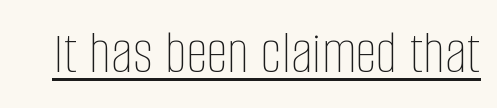
The lettering is marked with a stroke running underneath it. The line texture is even and compact thanks to regular tracking. Heft: none added — not bold. You could not count columns in this text — the font is proportionally spaced. Designer's note — italics off, roman on.
